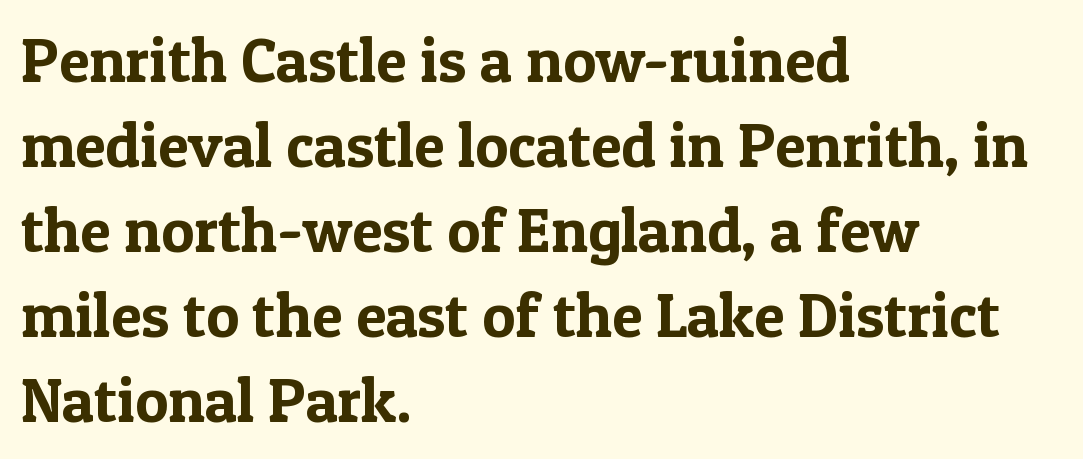
Inter-character spacing is left at the font's built-in metrics. Each letter keeps its own natural width here, so spacing adapts to shape. In terms of letterform style, serifs are clearly present. Posture: upright roman. Leading: standard.
